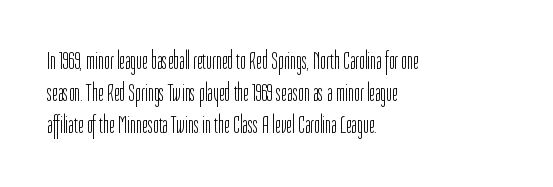
The image shows 25 px text type, upright; set left-aligned, normal line spacing (1.29x), normal letter spacing, not underlined.
